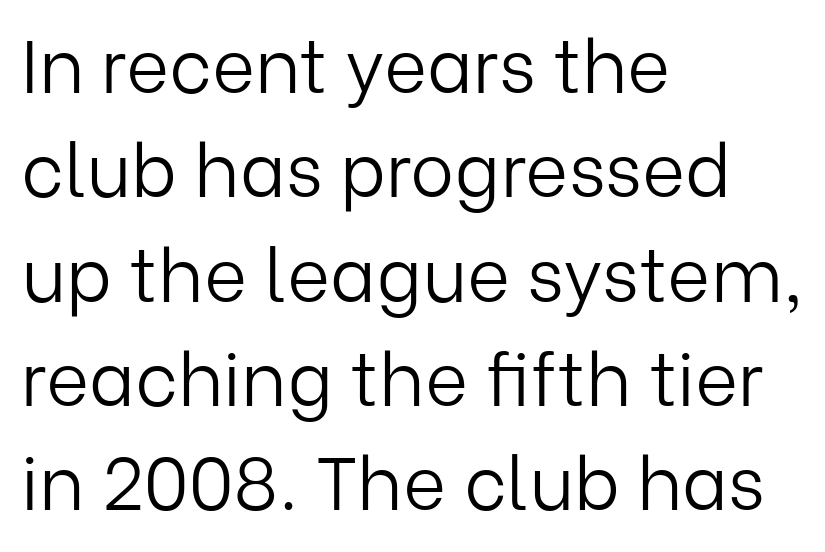
Each stroke keeps to a modest, everyday thickness or less. This is sans-serif lettering, the kind often seen on screens and signage. Each letter keeps its own natural width here, so spacing adapts to shape. The rows are spaced the way most documents space them. The baseline area is clear. Which margin do the lines hug? The left one — the right edge is uneven.
